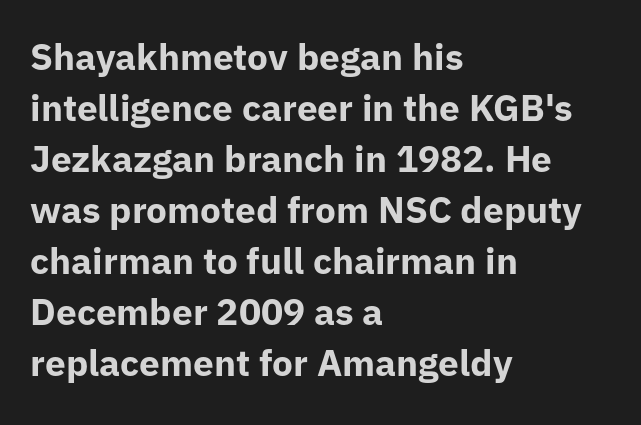
Alignment: flush left. Notice how thick the strokes are: this is what a full bold looks like. Think of a printed novel: that variable character pitch is what you see here. Regular leading. Vertical strokes here are truly vertical.
